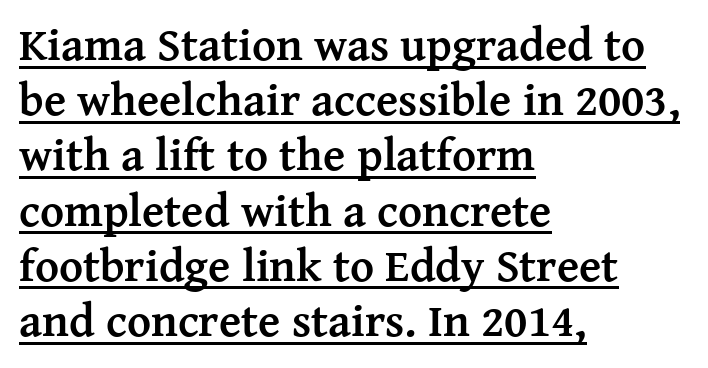
Students, this is bold: see how much ink each stroke carries. What kind of face is this? One with serifs. The sample's only ornament is a line tracing under the words. You could call the tracking neutral — neither tight nor loose. This is roman type, the default non-slanted kind. Visually the block forms a straight wall on the left and a jagged coastline on the right.
